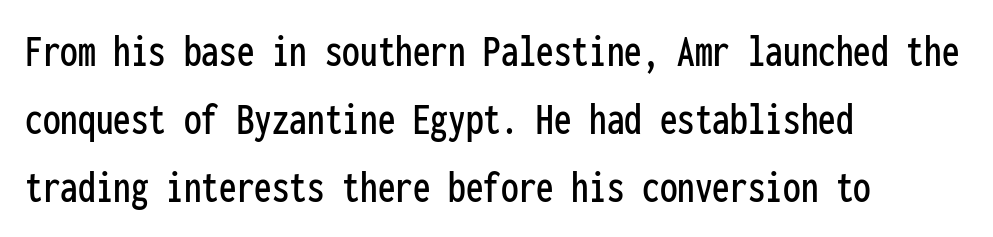
I'd call this a sans setting — the letters go barefoot. Is the block centered? No — it sits flush against the left margin. Leading: standard. Italic: no, the glyphs are upright roman. Quick note: underline off.
